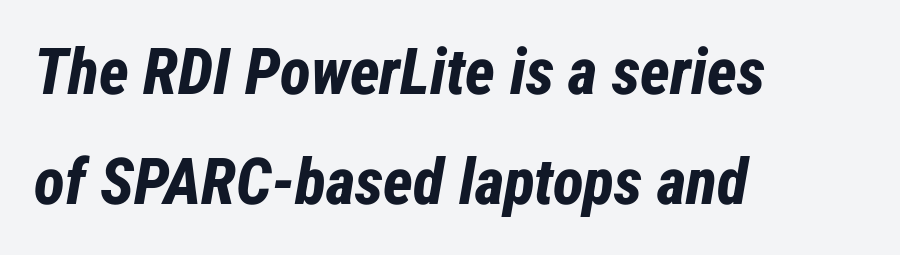
This is oblique type, the kind used for emphasis or titles. The face used here is proportionally spaced, like ordinary book or web type. Does the weight exceed regular? Yes, all the way to bold. The tracking reads as untouched default to a designer's eye. Check under the words: just untouched page.
